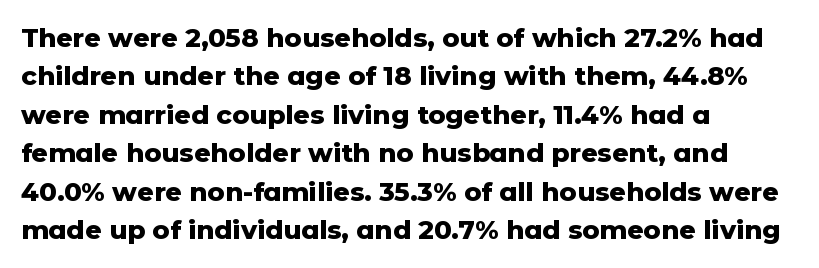
{"italic": "no", "bold": "yes", "underline": "no", "align": "left", "line_spacing": "normal", "line_spacing_ratio": 1.48, "letter_spacing": "normal", "letter_spacing_em": 0.0, "glyph_px": 26}
